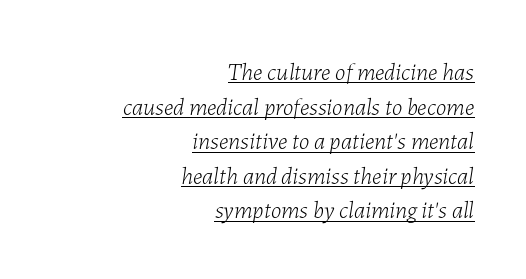
{"italic": "yes", "lean": "right", "slant_degrees": 7, "bold": "no", "underline": "yes", "align": "right", "line_spacing": "normal", "line_spacing_ratio": 1.44, "letter_spacing": "normal", "letter_spacing_em": 0.0, "glyph_px": 24}
